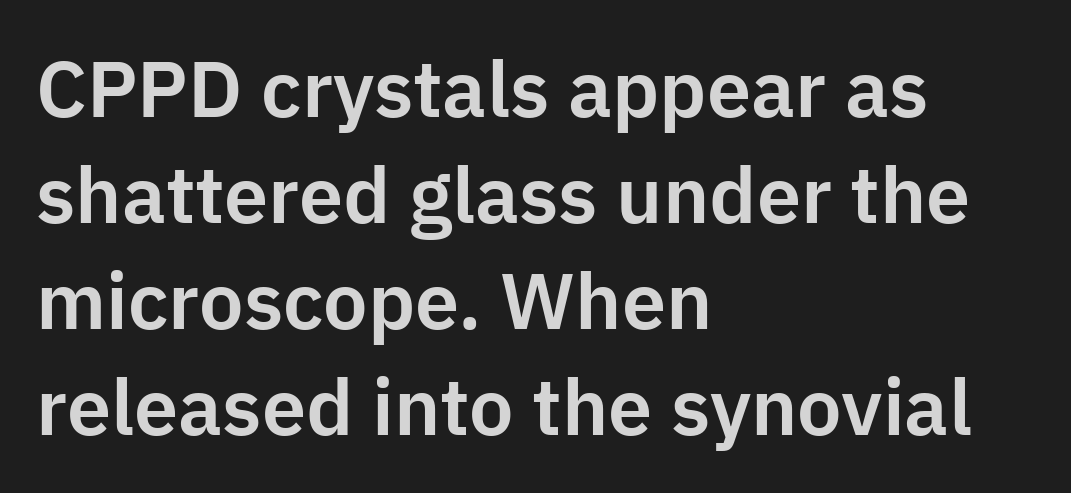
{"serif": "no", "italic": "no", "width": "normal", "stroke_contrast": "low", "x_height": "medium", "monospaced": "no", "underline": "no", "align": "left", "line_spacing": "normal", "line_spacing_ratio": 1.34, "letter_spacing": "normal", "letter_spacing_em": 0.0, "glyph_px": 79}
